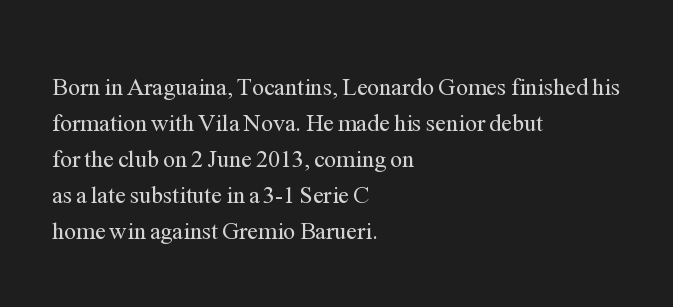
The image shows 24 px text type, upright; set left-aligned, normal line spacing (1.5x), normal letter spacing, not underlined.
